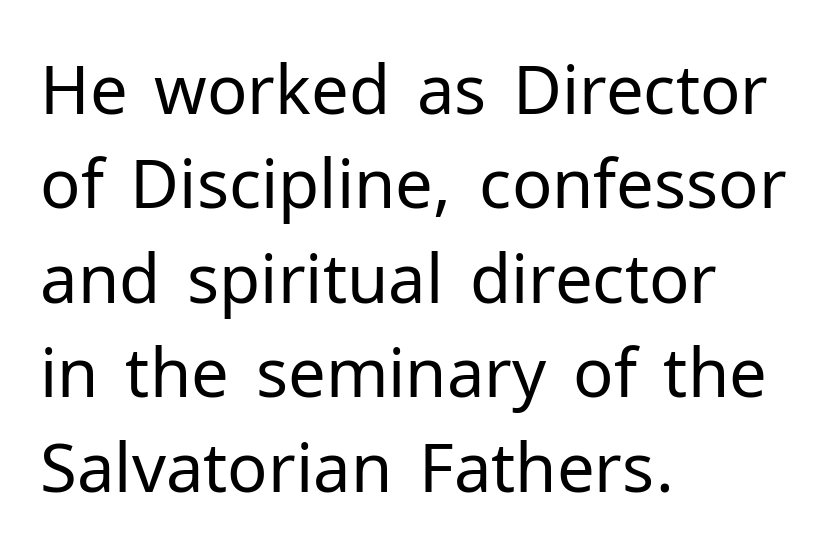
{"serif": "no", "italic": "no", "bold": "no", "weight": "regular", "width": "normal", "stroke_contrast": "low", "x_height": "medium", "monospaced": "no", "underline": "no", "align": "left", "line_spacing": "normal", "line_spacing_ratio": 1.41, "letter_spacing": "normal", "letter_spacing_em": 0.0, "glyph_px": 67}
